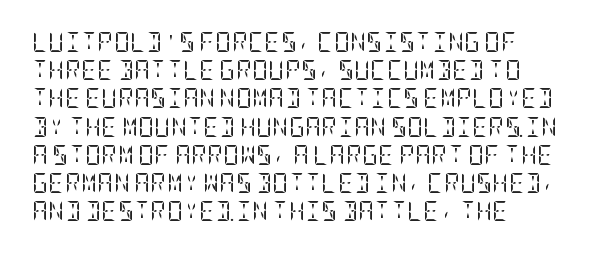
Nobody drew a line under any word here. When letters stand straight like this, we call the style roman or upright. The lines sit at an ordinary, default distance from one another. Summary of weight: not heavy and not bold.
